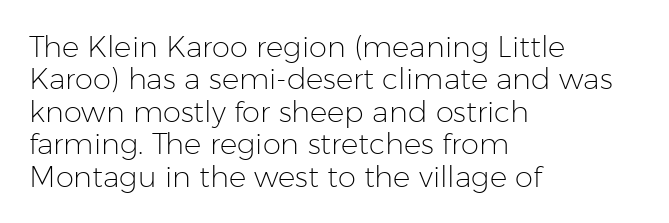
The image shows 29 px light sans-serif type, upright; set left-aligned, tight line spacing (1.12x), normal letter spacing, not underlined; low stroke contrast and a medium x-height.
